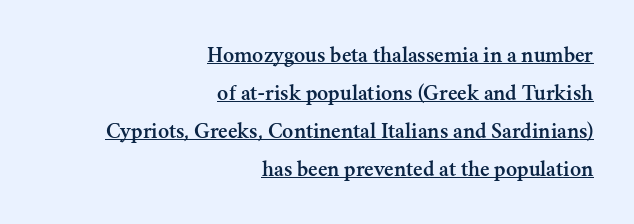
Ordinary non-slanted type is in use. These characters rest on top of a visible drawn line. Layout note: lines flush right. One glance says typical: line gaps are just what's usual. The horizontal fit of the characters is conventional and even.
